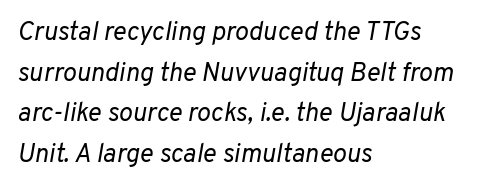
Q: Is the text bold? A: No.
Q: Is the text italic (slanted)? A: Yes, it leans right by about 10 degrees.
Q: Is the text underlined? A: No.
Q: How is the paragraph aligned? A: Left-aligned.
Q: Is the spacing between letters normal or unusually wide? A: Normal.
Q: Is the spacing between lines tight, normal or loose? A: Normal.
